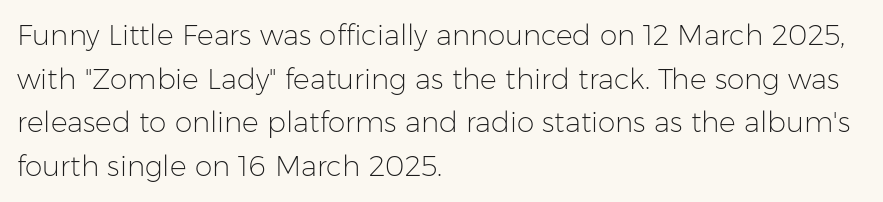
Whoever set this chose a conventional vertical rhythm. These lines are composed in type without serifs. Here the designer chose a conventional face with non-uniform glyph widths. The paragraph shown leans on its left margin. Plain, unruled lines of type. Ascenders rise straight up at ninety degrees.
